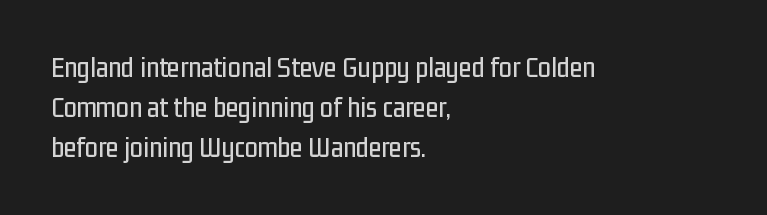
{"serif": "no", "italic": "no", "width": "condensed", "stroke_contrast": "low", "x_height": "medium", "monospaced": "no", "underline": "no", "align": "left", "line_spacing": "normal", "line_spacing_ratio": 1.38, "letter_spacing": "normal", "letter_spacing_em": 0.0, "glyph_px": 29}
